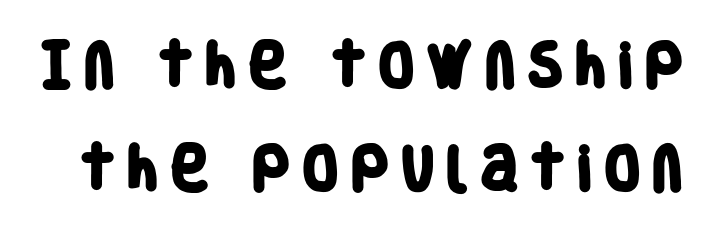
Q: Is the text bold? A: Yes.
Q: Is the typeface a serif or a sans-serif typeface? A: Sans-serif.
Q: Is the text underlined? A: No.
Q: Is the spacing between letters normal or unusually wide? A: Unusually wide.
Q: Is the spacing between lines tight, normal or loose? A: Loose.
Q: Width (condensed, normal, or wide)? A: Condensed.
Q: Stroke contrast? A: Low.
Q: x-height? A: Large.
Q: Monospaced? A: No.
